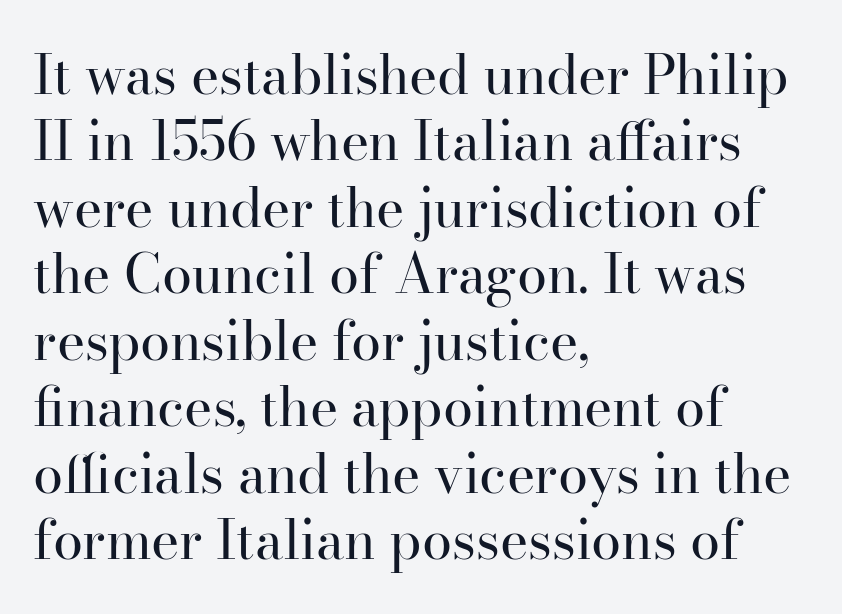
Q: Is the text bold? A: No.
Q: Is the text italic (slanted)? A: No, it is upright.
Q: Is the typeface a serif or a sans-serif typeface? A: Serif.
Q: Is the text underlined? A: No.
Q: How is the paragraph aligned? A: Left-aligned.
Q: Is the spacing between letters normal or unusually wide? A: Normal.
Q: Width (condensed, normal, or wide)? A: Normal.
Q: Stroke contrast? A: High.
Q: x-height? A: Small.
Q: Monospaced? A: No.
